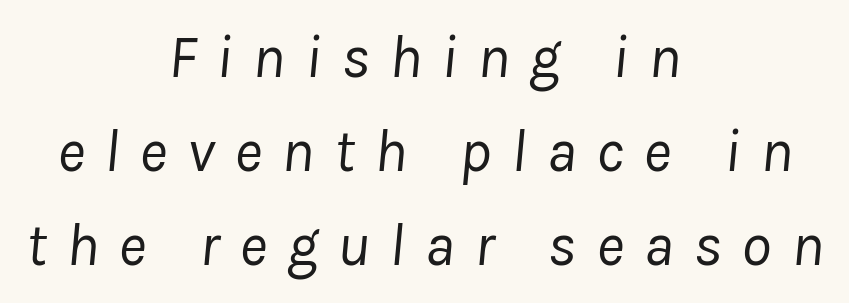
Q: Is the text bold? A: No.
Q: Is the text italic (slanted)? A: Yes, it leans right by about 8 degrees.
Q: Is the text underlined? A: No.
Q: How is the paragraph aligned? A: Centered.
Q: Is the spacing between letters normal or unusually wide? A: Unusually wide.
Q: Is the spacing between lines tight, normal or loose? A: Normal.
Q: Width (condensed, normal, or wide)? A: Normal.
Q: Stroke contrast? A: Low.
Q: x-height? A: Medium.
Q: Monospaced? A: No.
